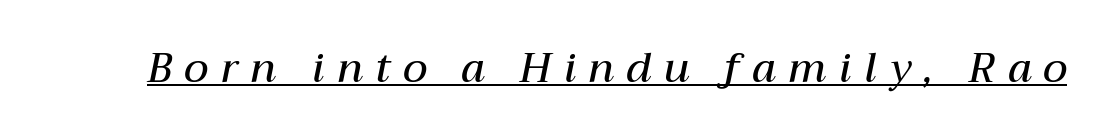
Q: Is the text bold? A: Semi-bold.
Q: Is the text italic (slanted)? A: Yes, it leans right by about 12 degrees.
Q: Is the text underlined? A: Yes.
Q: Is the spacing between letters normal or unusually wide? A: Unusually wide.
Q: Width (condensed, normal, or wide)? A: Normal.
Q: Stroke contrast? A: Medium.
Q: x-height? A: Medium.
Q: Monospaced? A: No.
